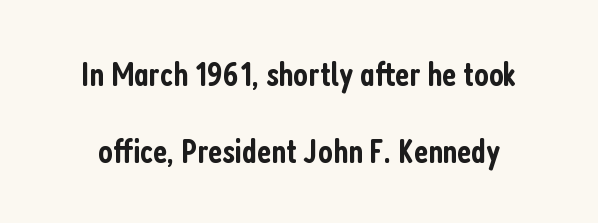
The image shows 35 px semibold, condensed sans-serif type, upright; set loose line spacing (2.19x), normal letter spacing, not underlined; low stroke contrast and a medium x-height.
